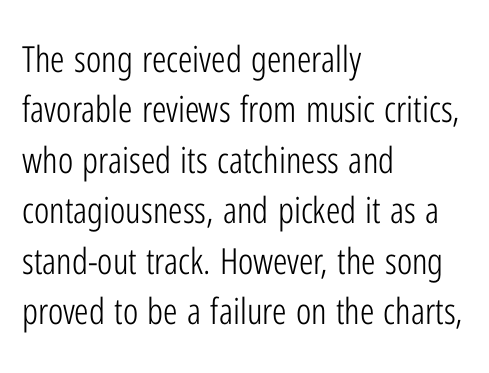
{"serif": "no", "italic": "no", "bold": "no", "weight": "light", "width": "condensed", "stroke_contrast": "low", "x_height": "medium", "monospaced": "no", "underline": "no", "align": "left", "line_spacing": "normal", "line_spacing_ratio": 1.4, "letter_spacing": "normal", "letter_spacing_em": 0.0, "glyph_px": 36}
